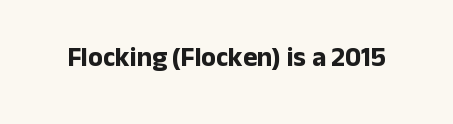
{"italic": "no", "bold": "yes", "underline": "no", "letter_spacing": "normal", "letter_spacing_em": 0.0, "glyph_px": 27}
